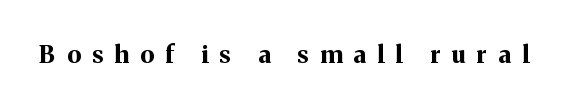
The image shows 24 px bold type, upright; set unusually wide letter spacing (+0.47 em), not underlined.
